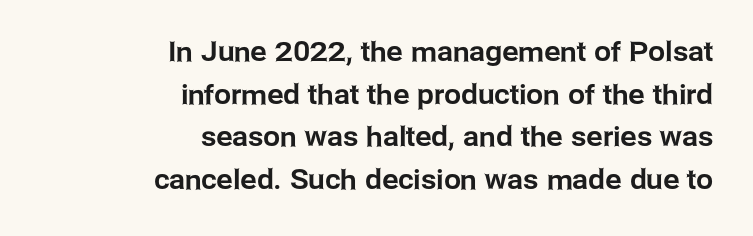
Q: Is the text italic (slanted)? A: No, it is upright.
Q: Is the text underlined? A: No.
Q: How is the paragraph aligned? A: Right-aligned.
Q: Is the spacing between letters normal or unusually wide? A: Normal.
Q: Is the spacing between lines tight, normal or loose? A: Normal.
